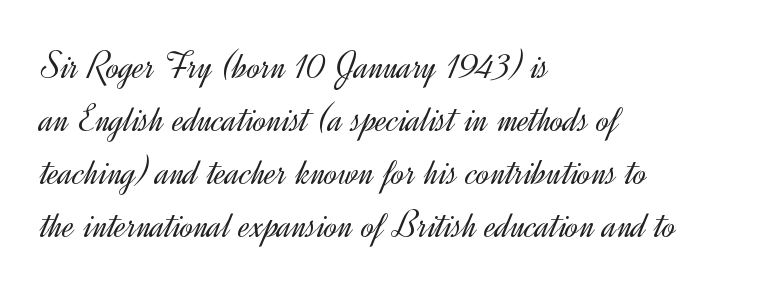
{"serif": "no", "bold": "no", "weight": "light", "width": "normal", "x_height": "small", "monospaced": "no", "underline": "no", "align": "left", "line_spacing": "normal", "line_spacing_ratio": 1.36, "letter_spacing": "normal", "letter_spacing_em": 0.0, "glyph_px": 39}
